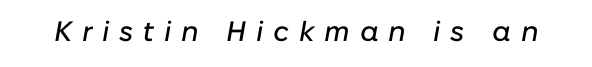
The image shows 28 px text type, italic (leaning right); set unusually wide letter spacing (+0.35 em), not underlined; low stroke contrast and a medium x-height.
